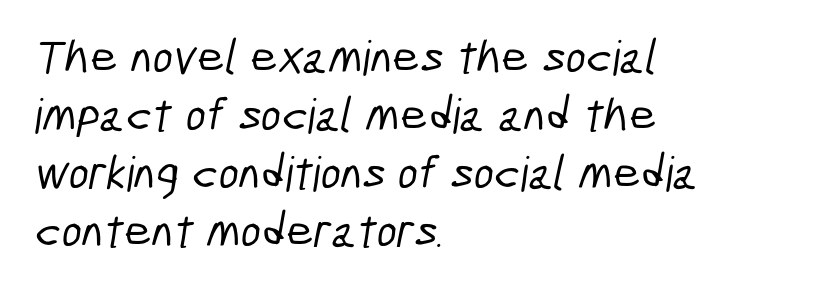
{"serif": "no", "width": "condensed", "stroke_contrast": "low", "x_height": "medium", "monospaced": "no", "underline": "no", "align": "left", "line_spacing_ratio": 1.21, "letter_spacing": "normal", "letter_spacing_em": 0.0, "glyph_px": 48}
